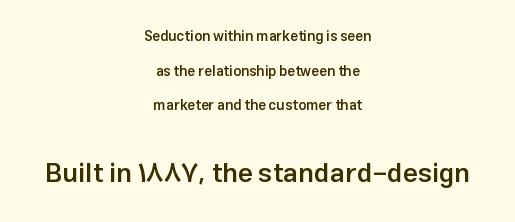
Each line is balanced around a shared central axis. Bold? Not quite — semibold, heavier than regular but stopping short. The zone under the glyphs is completely vacant. Note: smaller setting up top, larger setting below.
